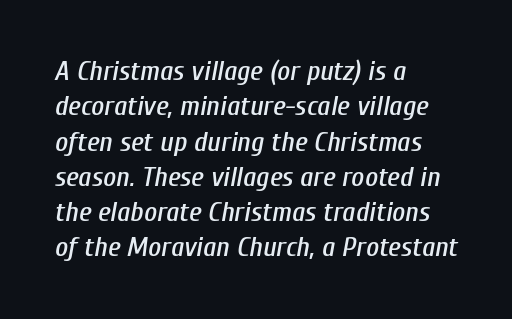
The image shows 28 px condensed type, italic (leaning right); set left-aligned, normal line spacing (1.26x), normal letter spacing, not underlined; low stroke contrast and a medium x-height.
